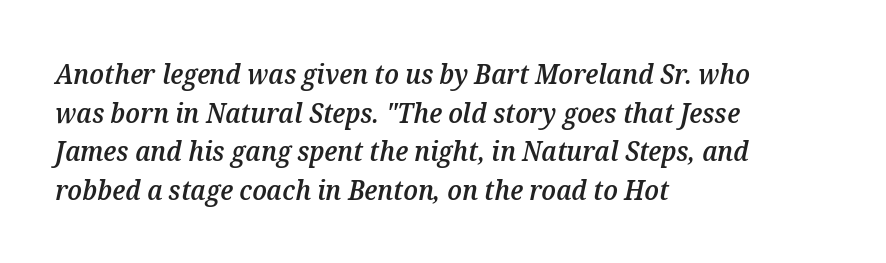
The image shows 27 px text type, italic (leaning right); set left-aligned, normal line spacing (1.43x), normal letter spacing, not underlined.
